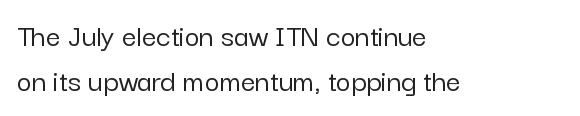
{"serif": "no", "italic": "no", "width": "normal", "stroke_contrast": "low", "x_height": "medium", "monospaced": "no", "underline": "no", "align": "left", "line_spacing": "normal", "line_spacing_ratio": 1.4, "letter_spacing": "normal", "letter_spacing_em": 0.0, "glyph_px": 32}
